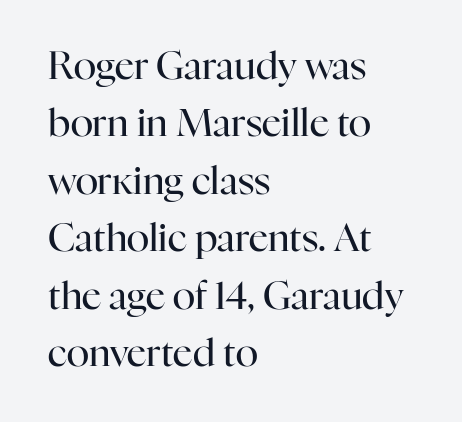
Q: Is the text bold? A: No.
Q: Is the text italic (slanted)? A: No, it is upright.
Q: Is the typeface a serif or a sans-serif typeface? A: Serif.
Q: Is the text underlined? A: No.
Q: How is the paragraph aligned? A: Left-aligned.
Q: Is the spacing between letters normal or unusually wide? A: Normal.
Q: Is the spacing between lines tight, normal or loose? A: Normal.
Q: Width (condensed, normal, or wide)? A: Normal.
Q: Stroke contrast? A: High.
Q: x-height? A: Medium.
Q: Monospaced? A: No.
